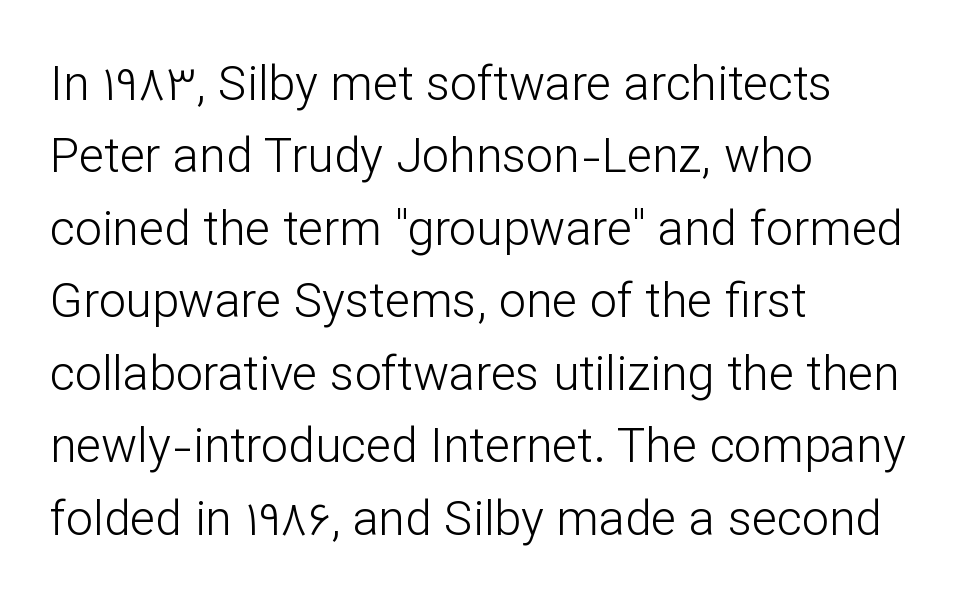
Q: Is the text bold? A: No.
Q: Is the text italic (slanted)? A: No, it is upright.
Q: Is the typeface a serif or a sans-serif typeface? A: Sans-serif.
Q: Is the text underlined? A: No.
Q: How is the paragraph aligned? A: Left-aligned.
Q: Is the spacing between letters normal or unusually wide? A: Normal.
Q: Is the spacing between lines tight, normal or loose? A: Normal.
Q: Width (condensed, normal, or wide)? A: Normal.
Q: Stroke contrast? A: Low.
Q: x-height? A: Medium.
Q: Monospaced? A: No.
